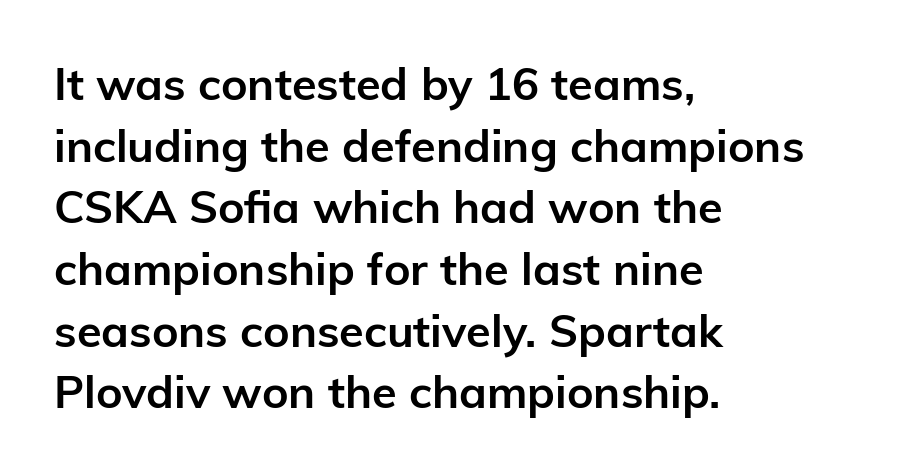
The image shows 45 px semibold sans-serif type, upright; set left-aligned, normal line spacing (1.37x), normal letter spacing, not underlined; low stroke contrast and a medium x-height.
